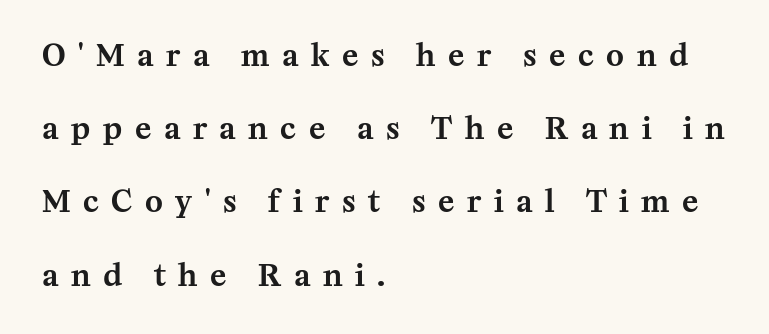
The image shows 30 px serif type, upright; set left-aligned, loose line spacing (2.44x), unusually wide letter spacing (+0.42 em), not underlined; medium stroke contrast and a medium x-height.
